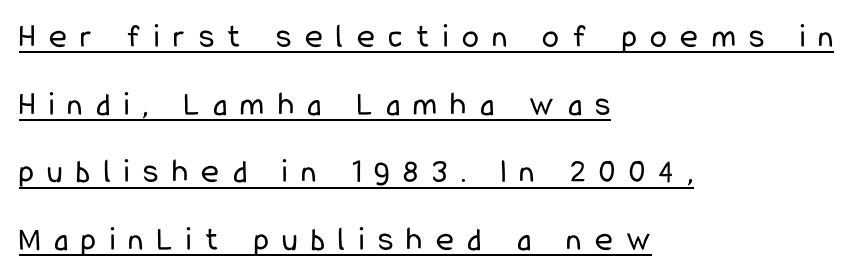
The image shows 34 px regular-weight, condensed sans-serif type, upright; set left-aligned, loose line spacing (1.99x), unusually wide letter spacing (+0.4 em), underlined; low stroke contrast and a medium x-height.
